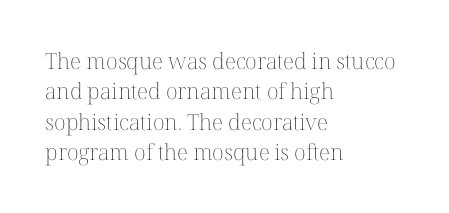
A quiet, ordinary-to-light weight characterises the typeface. The text block is weighted toward the left margin, trailing off unevenly rightward. This rendering leaves character spacing at its baseline value. Characters remain perfectly vertical along every line. The strip under each line holds only bare page.
